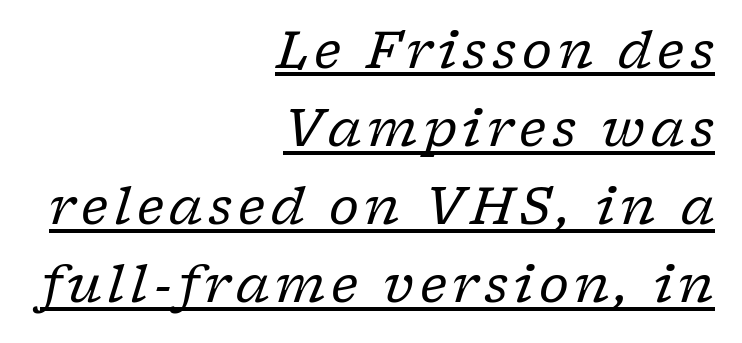
{"serif": "yes", "italic": "yes", "lean": "right", "slant_degrees": 17, "bold": "no", "weight": "regular", "width": "normal", "stroke_contrast": "low", "x_height": "medium", "monospaced": "no", "underline": "yes", "align": "right", "line_spacing": "normal", "line_spacing_ratio": 1.53, "glyph_px": 51}
